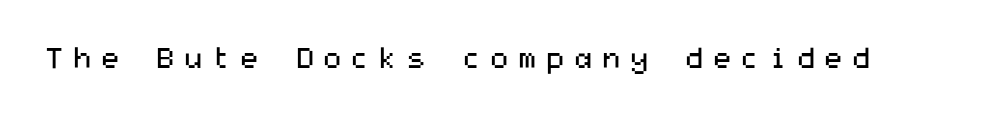
Q: Is the text bold? A: No.
Q: Is the text italic (slanted)? A: No, it is upright.
Q: Is the typeface a serif or a sans-serif typeface? A: Sans-serif.
Q: Is the text underlined? A: No.
Q: Is the spacing between letters normal or unusually wide? A: Unusually wide.
Q: Width (condensed, normal, or wide)? A: Wide.
Q: Stroke contrast? A: Medium.
Q: x-height? A: Medium.
